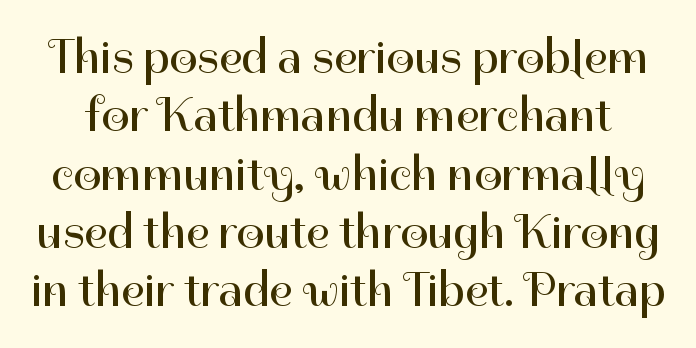
These lines keep a tight, regular rhythm from letter to letter. These glyphs show unthickened strokes, regular width or finer. Examine the stroke ends and you'll find no serifs. The strip under each line holds only bare page. Posture: vertical.
